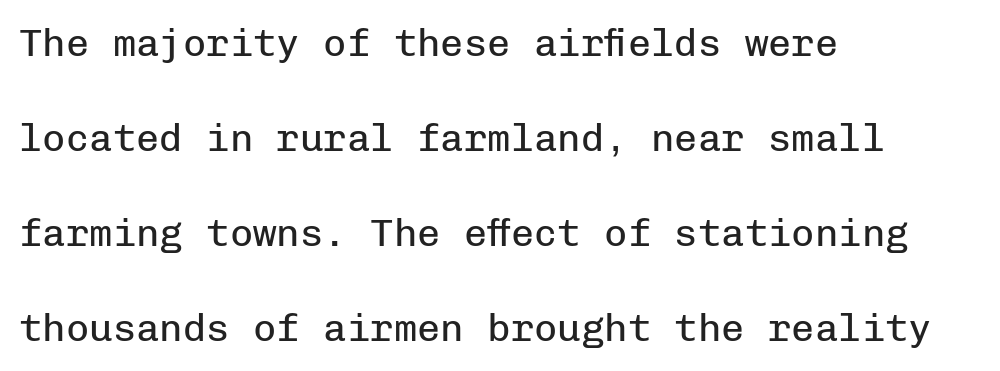
{"serif": "no", "italic": "no", "bold": "no", "weight": "regular", "width": "normal", "stroke_contrast": "low", "x_height": "medium", "monospaced": "yes", "underline": "no", "align": "left", "line_spacing": "loose", "line_spacing_ratio": 2.44, "letter_spacing": "normal", "letter_spacing_em": 0.0, "glyph_px": 39}
